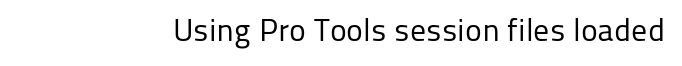
Q: Is the text bold? A: No.
Q: Is the text italic (slanted)? A: No, it is upright.
Q: Is the typeface a serif or a sans-serif typeface? A: Sans-serif.
Q: Is the text underlined? A: No.
Q: Is the spacing between letters normal or unusually wide? A: Normal.
Q: Width (condensed, normal, or wide)? A: Normal.
Q: Stroke contrast? A: Low.
Q: x-height? A: Medium.
Q: Monospaced? A: No.
